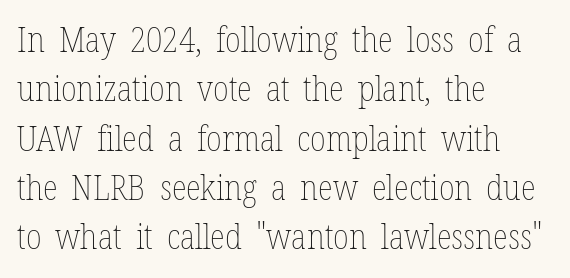
Tracking value appears to be zero — textbook default spacing. Leading matches the norm, producing a regular column. Which margin do the lines hug? The left one — the right edge is uneven. Italic? Not at all — the glyphs are vertical. This reads as an unemphasized weight, regular at the heaviest.
